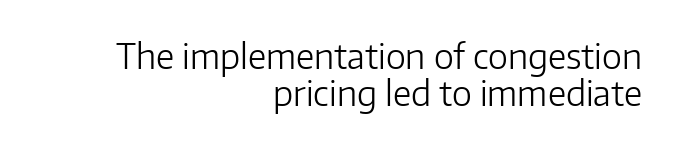
The image shows 34 px light sans-serif type, upright; set right-aligned, tight line spacing (1.09x), normal letter spacing, not underlined; low stroke contrast and a medium x-height.
